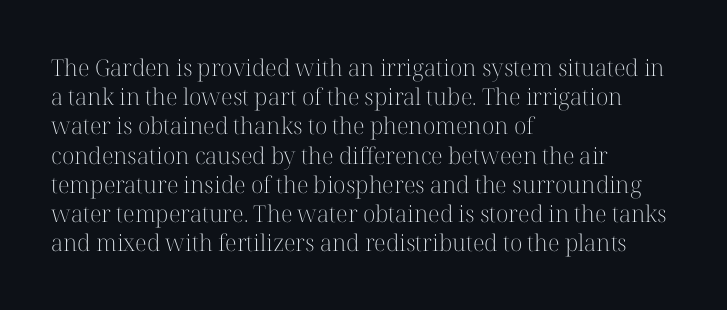
The image shows 23 px text type, upright; set left-aligned, normal line spacing (1.27x), normal letter spacing, not underlined.
